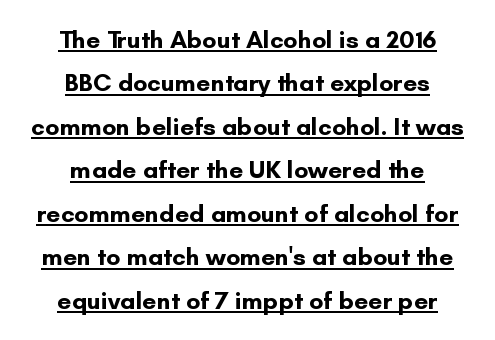
{"italic": "no", "bold": "yes", "underline": "yes", "align": "center", "line_spacing_ratio": 1.74, "letter_spacing": "normal", "letter_spacing_em": 0.0, "glyph_px": 25}
